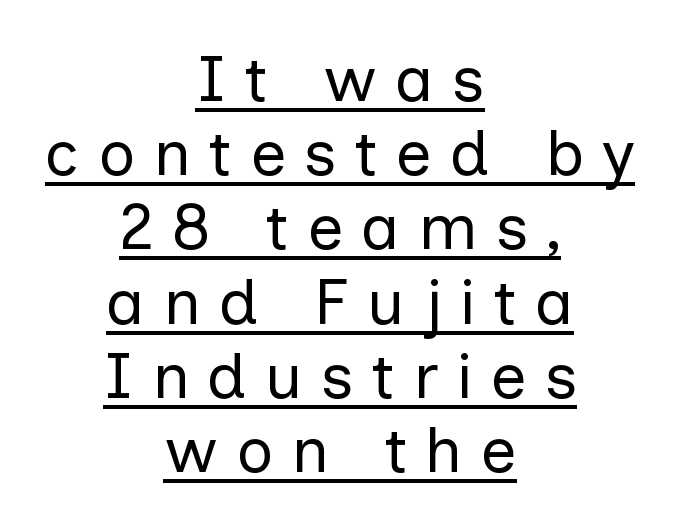
Letter spacing: wide. The face used here is a sans, in the tradition of grotesques and geometrics. No heavy texture on the line: the type isn't bold. Think of a printed novel: that variable character pitch is what you see here. A baseline rule has been typeset under these characters.
